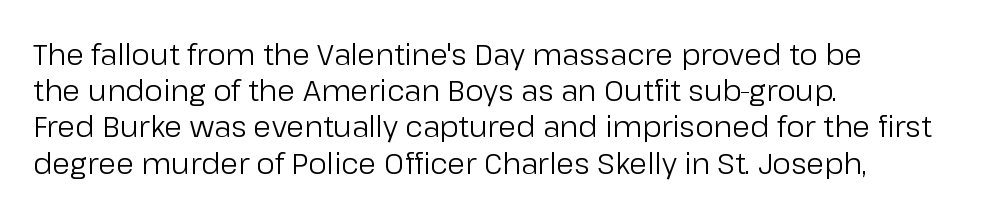
Q: Is the text bold? A: No.
Q: Is the text italic (slanted)? A: No, it is upright.
Q: Is the typeface a serif or a sans-serif typeface? A: Sans-serif.
Q: Is the text underlined? A: No.
Q: How is the paragraph aligned? A: Left-aligned.
Q: Is the spacing between letters normal or unusually wide? A: Normal.
Q: Is the spacing between lines tight, normal or loose? A: Normal.
Q: Width (condensed, normal, or wide)? A: Normal.
Q: Stroke contrast? A: Low.
Q: x-height? A: Medium.
Q: Monospaced? A: No.
